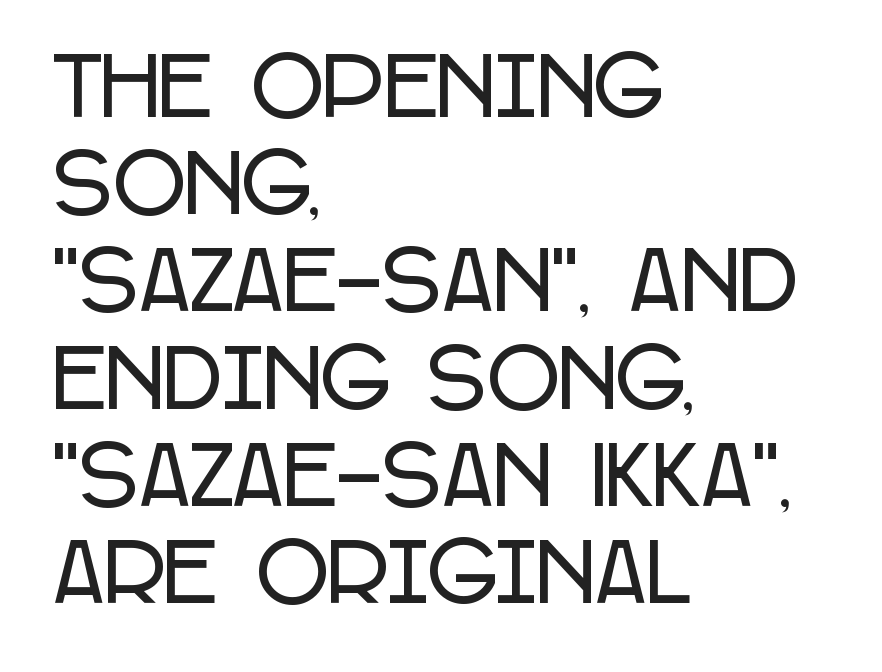
{"serif": "no", "italic": "no", "width": "condensed", "stroke_contrast": "low", "x_height": "large", "monospaced": "no", "underline": "no", "align": "left", "line_spacing_ratio": 1.23, "letter_spacing": "normal", "letter_spacing_em": 0.0, "glyph_px": 79}
